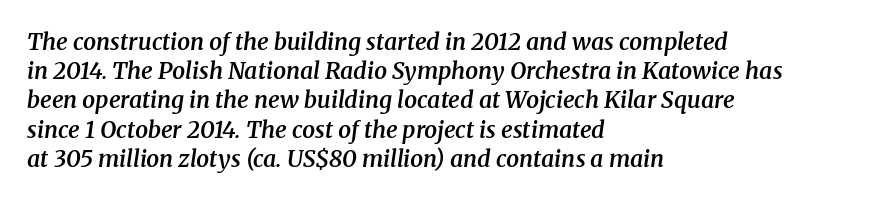
{"italic": "yes", "lean": "right", "slant_degrees": 8, "bold": "semi", "underline": "no", "align": "left", "line_spacing": "normal", "line_spacing_ratio": 1.27, "letter_spacing": "normal", "letter_spacing_em": 0.0, "glyph_px": 23}
